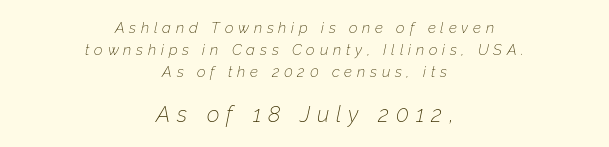
The image shows 22 px text type, italic (leaning right); set centered, normal line spacing (1.46x), unusually wide letter spacing (+0.32 em), not underlined; the second (bottom) block is 1.47x larger.
